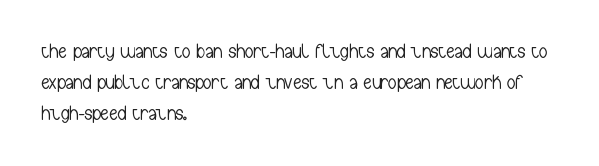
If you drew a line through each stem, it would be perfectly vertical. Leftover space on each line is placed entirely after the last word. The vertical gap from one line to the next is medium. The specimen omits any rule beneath the text block's lines.
